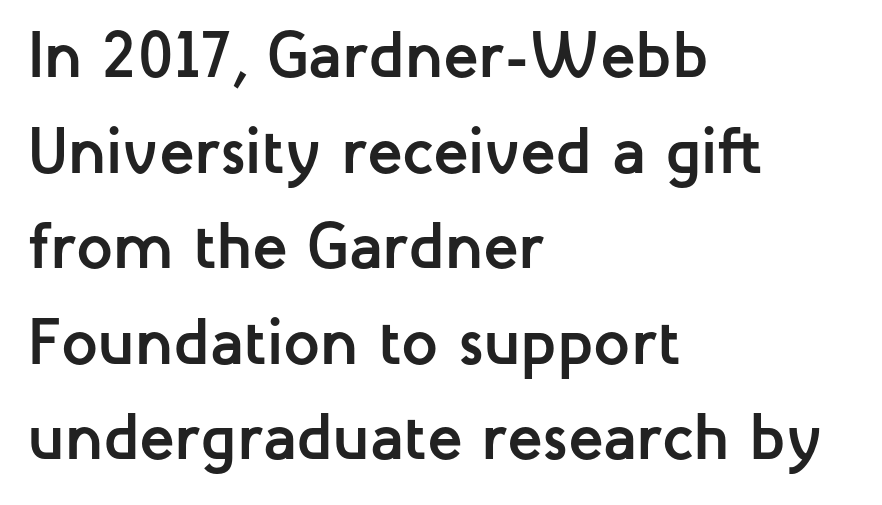
Q: Is the text bold? A: Yes.
Q: Is the text italic (slanted)? A: No, it is upright.
Q: Is the typeface a serif or a sans-serif typeface? A: Sans-serif.
Q: Is the text underlined? A: No.
Q: How is the paragraph aligned? A: Left-aligned.
Q: Is the spacing between letters normal or unusually wide? A: Normal.
Q: Is the spacing between lines tight, normal or loose? A: Normal.
Q: Width (condensed, normal, or wide)? A: Normal.
Q: Stroke contrast? A: Low.
Q: x-height? A: Medium.
Q: Monospaced? A: No.
